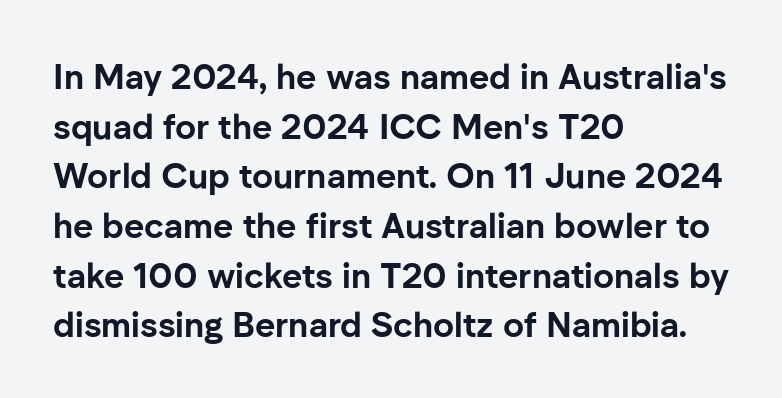
The image shows 35 px bold sans-serif type, upright; set left-aligned, normal line spacing (1.42x), normal letter spacing, not underlined; low stroke contrast and a medium x-height.
